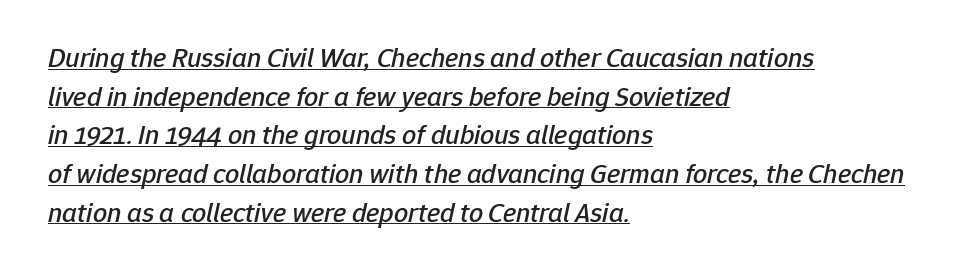
Q: Is the text italic (slanted)? A: Yes, it leans right by about 12 degrees.
Q: Is the text underlined? A: Yes.
Q: How is the paragraph aligned? A: Left-aligned.
Q: Is the spacing between letters normal or unusually wide? A: Normal.
Q: Is the spacing between lines tight, normal or loose? A: Normal.
Q: Width (condensed, normal, or wide)? A: Normal.
Q: Stroke contrast? A: Low.
Q: x-height? A: Medium.
Q: Monospaced? A: No.
